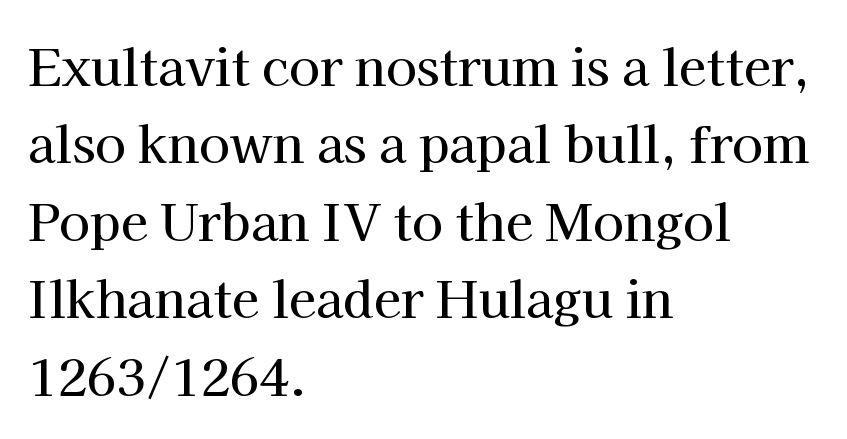
{"serif": "yes", "italic": "no", "width": "normal", "stroke_contrast": "high", "x_height": "medium", "monospaced": "no", "underline": "no", "align": "left", "line_spacing": "normal", "line_spacing_ratio": 1.55, "letter_spacing": "normal", "letter_spacing_em": 0.0, "glyph_px": 50}
